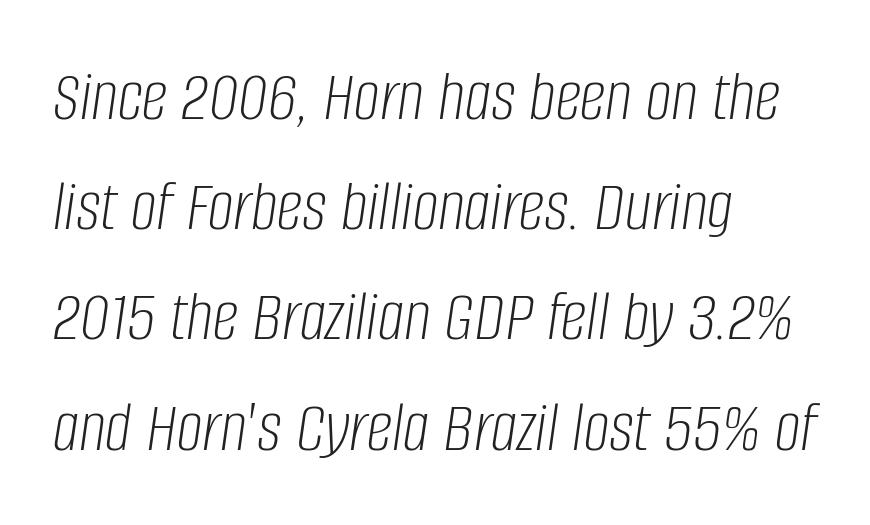
The image shows 73 px light, condensed type, italic (leaning right); set left-aligned, normal line spacing (1.51x), normal letter spacing, not underlined; low stroke contrast and a large x-height.
